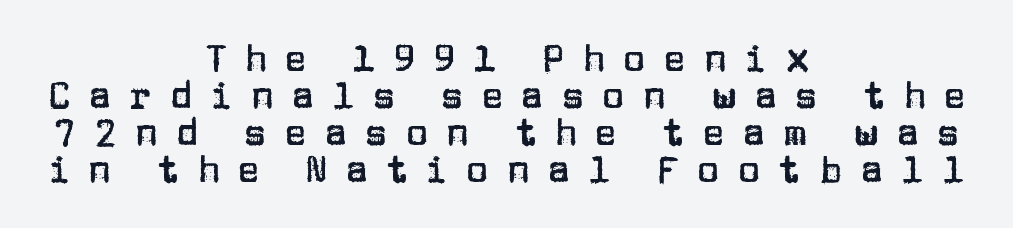
Q: Is the text italic (slanted)? A: No, it is upright.
Q: Is the typeface a serif or a sans-serif typeface? A: Sans-serif.
Q: Is the text underlined? A: No.
Q: How is the paragraph aligned? A: Centered.
Q: Is the spacing between letters normal or unusually wide? A: Unusually wide.
Q: Is the spacing between lines tight, normal or loose? A: Tight.
Q: Width (condensed, normal, or wide)? A: Normal.
Q: Stroke contrast? A: Low.
Q: x-height? A: Large.
Q: Monospaced? A: No.
